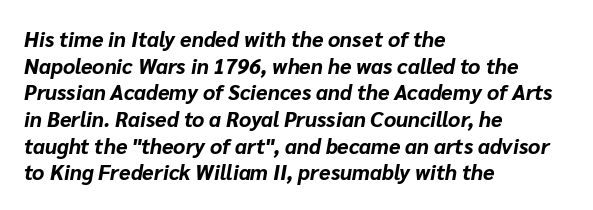
Left-aligned paragraph, ragged on the right. Rule under the text: the space is simply empty. The face used here has a pronounced slope to its letters. These words are printed bold, with thick strokes throughout. The horizontal fit of the characters is conventional and even. The line-height multiplier appears to be the usual default.
